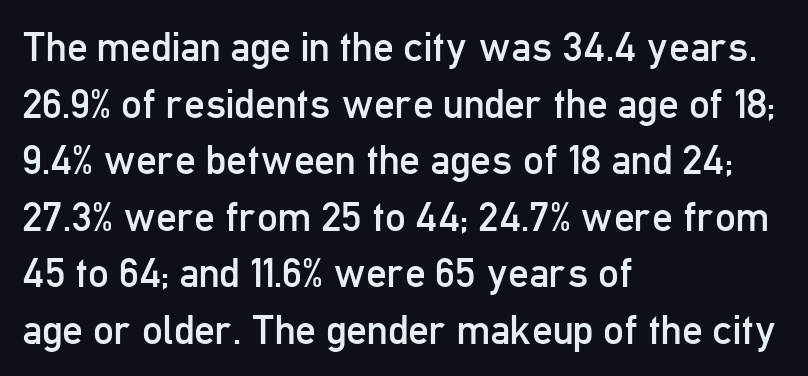
This rendering features lettering with no underline. Spacing between characters is what you'd get straight out of the box. In terms of posture, this sample is upright. The typesetter chose a ragged-right arrangement here. Letterform terminals end flat and unadorned throughout the passage.
